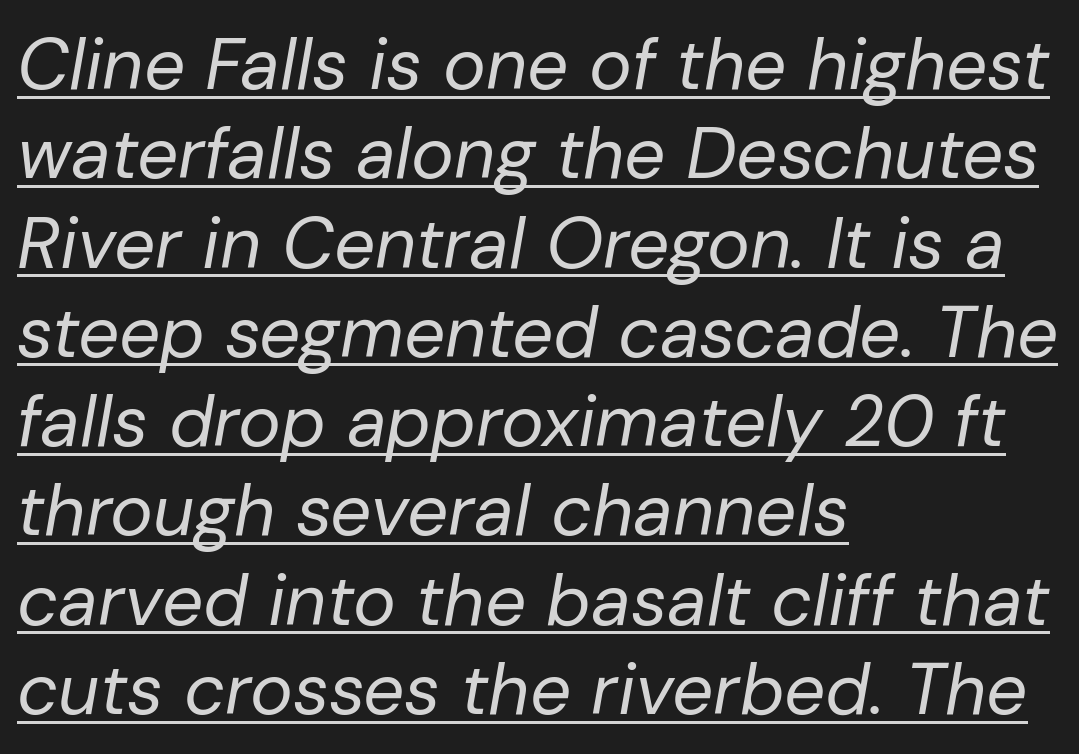
{"italic": "yes", "lean": "right", "slant_degrees": 10, "bold": "no", "weight": "regular", "width": "normal", "stroke_contrast": "low", "x_height": "medium", "monospaced": "no", "underline": "yes", "align": "left", "line_spacing_ratio": 1.24, "letter_spacing": "normal", "letter_spacing_em": 0.0, "glyph_px": 72}
